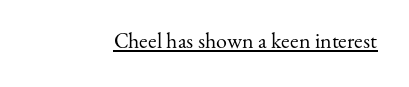
The image shows 22 px text type, upright; set normal letter spacing, underlined.
